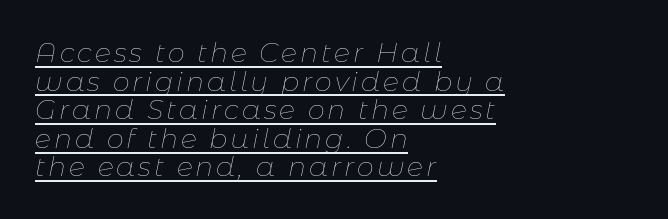
If you drew a line through each stem, it would be angled. The line-height multiplier appears low, near solid setting. Weight: not bold — regular or lighter. Each line starts at the same left margin while the right side varies. The sample's only ornament is a line tracing under the words.
